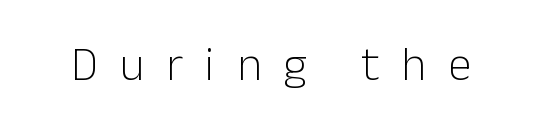
The image shows 47 px light sans-serif type, upright; set unusually wide letter spacing (+0.47 em), not underlined; low stroke contrast and a medium x-height.
